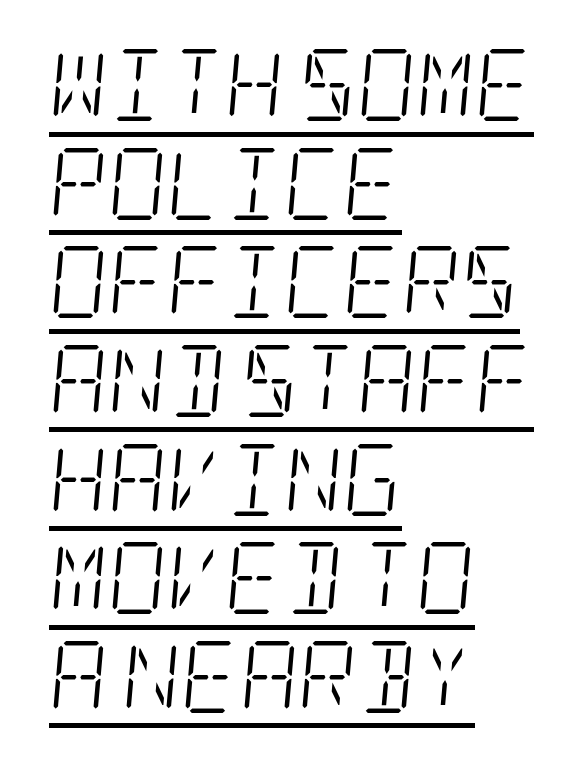
Heft: none added — not bold. This is oblique type, the kind used for emphasis or titles. Casual observation: everything's shoved over to the left. Stroke terminals: seriffed. Underlined type. Quick note: interline space is typical.
